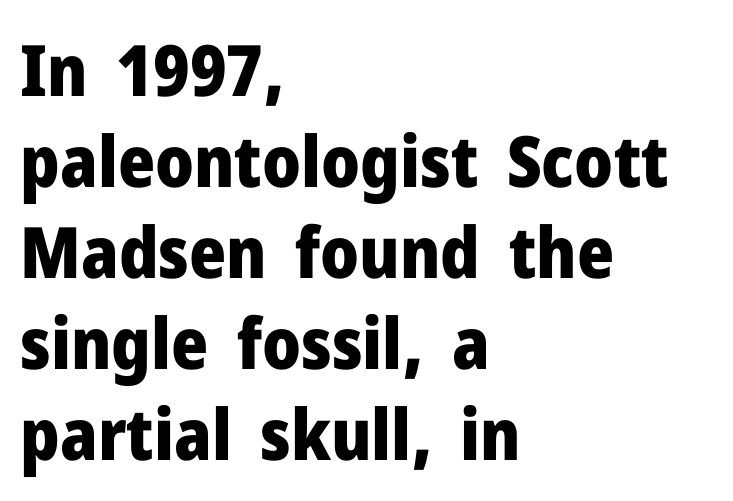
{"serif": "no", "italic": "no", "bold": "yes", "weight": "heavy", "width": "normal", "stroke_contrast": "low", "x_height": "medium", "monospaced": "no", "underline": "no", "align": "left", "line_spacing": "normal", "line_spacing_ratio": 1.28, "letter_spacing": "normal", "letter_spacing_em": 0.0, "glyph_px": 71}
